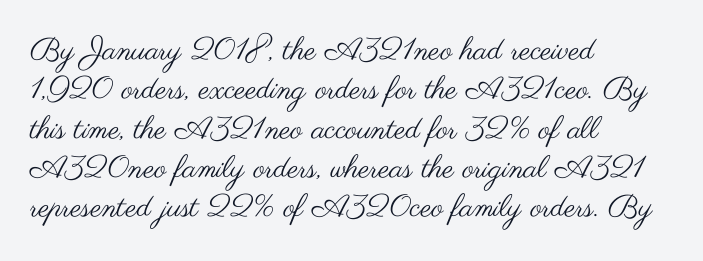
{"serif": "no", "bold": "no", "weight": "regular", "width": "wide", "stroke_contrast": "medium", "x_height": "small", "monospaced": "no", "underline": "no", "align": "left", "line_spacing": "normal", "line_spacing_ratio": 1.27, "letter_spacing": "normal", "letter_spacing_em": 0.0, "glyph_px": 31}
